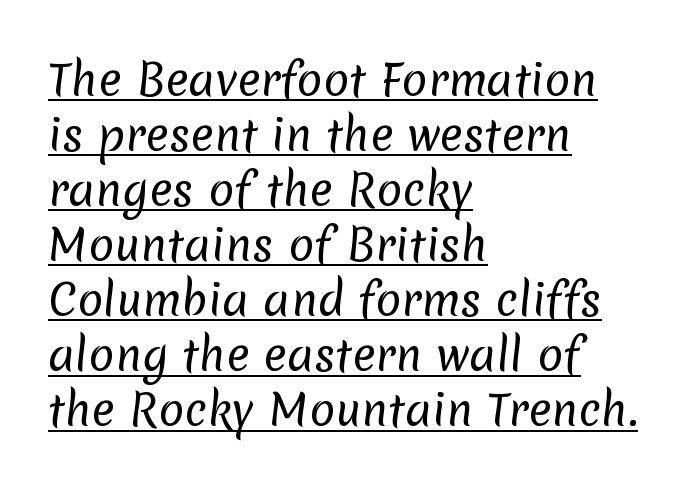
The image shows 43 px regular-weight sans-serif type; set left-aligned, normal line spacing (1.28x), normal letter spacing, underlined; low stroke contrast and a medium x-height.
